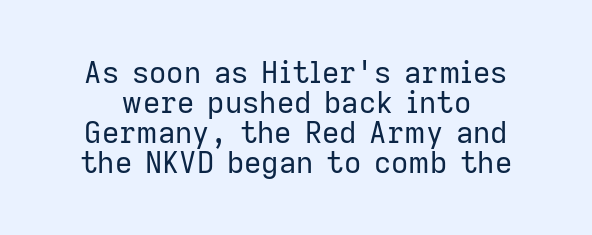
The lines are packed closely together with very little leading. Spacing verdict: proportional, widths tailored to each character. Caption: standard tracking, unaltered. The letters carry no serifs — their stems end cleanly without finishing strokes. Quick note: underline off.
